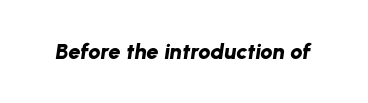
The passage shown is emphatically bold. Descenders are the only things crossing below the line. Between one letter and the next there's only the usual sliver of space. When letters slant like this, we call the style italic.
